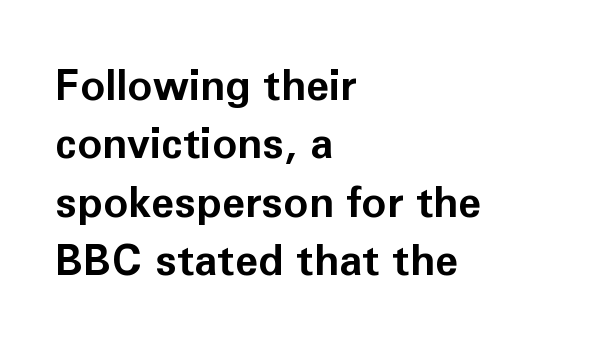
The image shows 42 px bold sans-serif type, upright; set left-aligned, normal line spacing (1.39x), normal letter spacing, not underlined; low stroke contrast and a medium x-height.
